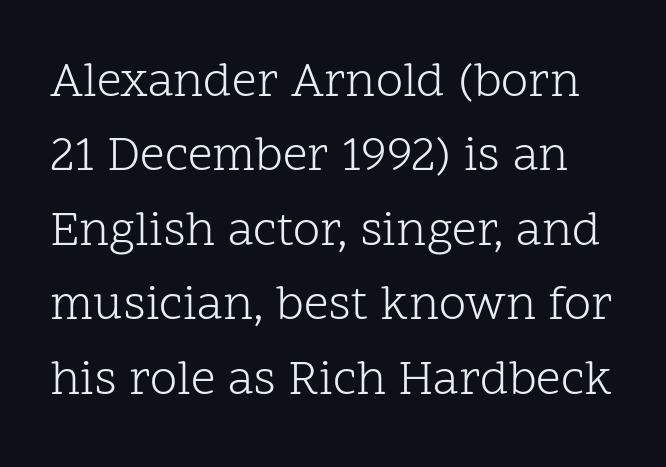
The image shows 49 px light serif type, upright; set normal line spacing (1.52x), normal letter spacing, not underlined; low stroke contrast and a medium x-height.
